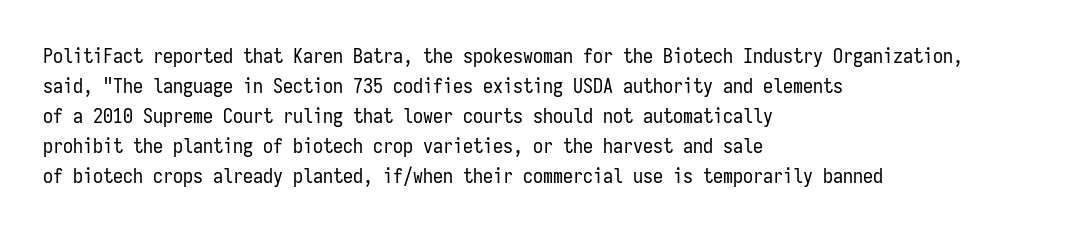
The image shows 20 px text type, upright; set left-aligned, normal line spacing (1.5x), normal letter spacing, not underlined.
